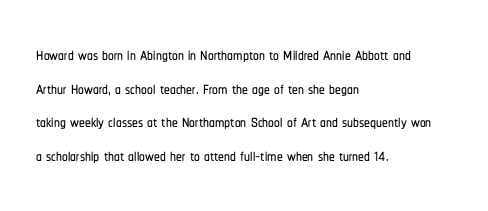
The image shows 23 px text type, upright; set left-aligned, normal line spacing (1.46x), normal letter spacing, not underlined.
